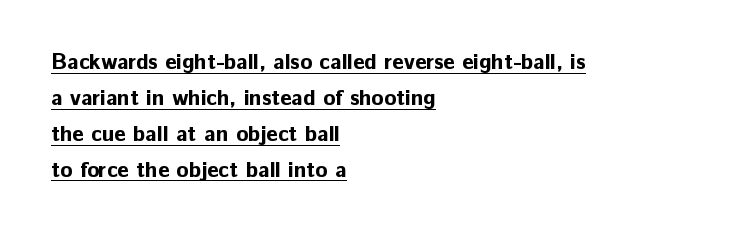
{"italic": "no", "bold": "yes", "underline": "yes", "align": "left", "line_spacing": "normal", "line_spacing_ratio": 1.63, "letter_spacing": "normal", "letter_spacing_em": 0.0, "glyph_px": 22}
